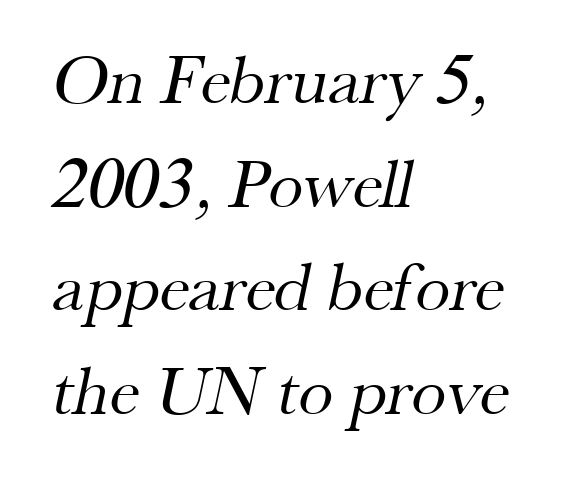
Heaviness? Minimal to ordinary, like unemphasized prose. This is serif lettering, the kind often seen in printed books. Line beginnings align vertically; line endings do not. This block has exactly the height ordinary leading produces. Any mark beneath the type? The region is blank.
